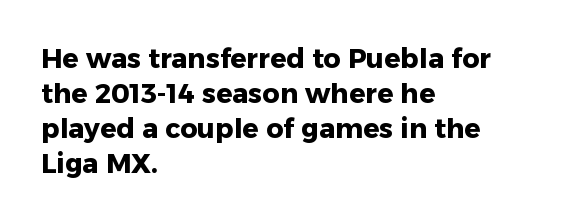
{"italic": "no", "bold": "yes", "underline": "no", "align": "left", "line_spacing": "normal", "line_spacing_ratio": 1.3, "letter_spacing": "normal", "letter_spacing_em": 0.0, "glyph_px": 27}
